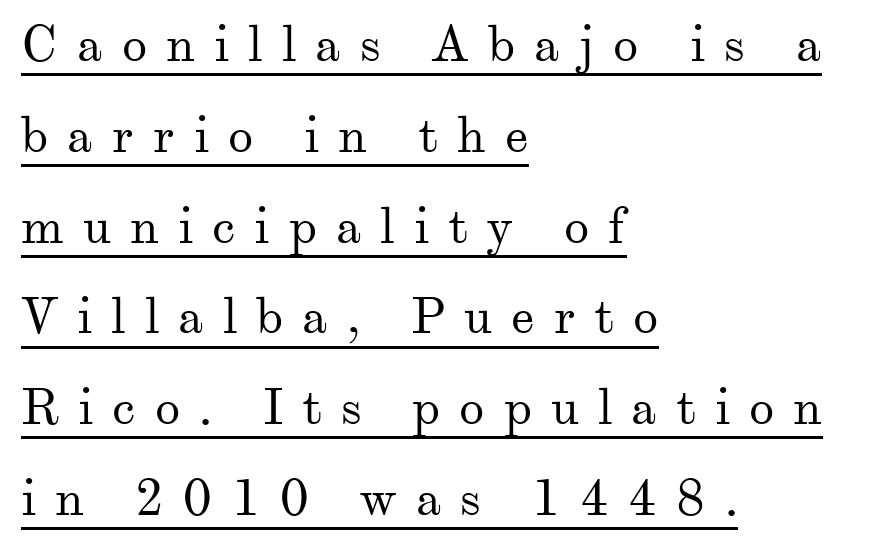
Q: Is the text bold? A: No.
Q: Is the text italic (slanted)? A: No, it is upright.
Q: Is the typeface a serif or a sans-serif typeface? A: Serif.
Q: Is the text underlined? A: Yes.
Q: How is the paragraph aligned? A: Left-aligned.
Q: Is the spacing between letters normal or unusually wide? A: Unusually wide.
Q: Width (condensed, normal, or wide)? A: Normal.
Q: Stroke contrast? A: Medium.
Q: x-height? A: Small.
Q: Monospaced? A: No.
